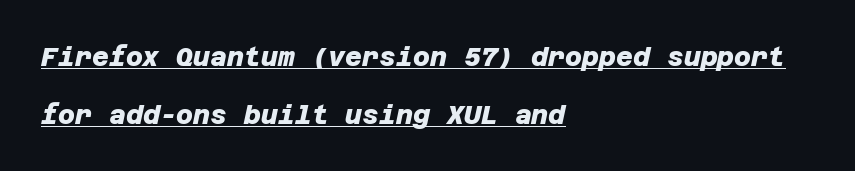
The image shows 26 px bold type; set left-aligned, loose line spacing (2.23x), normal letter spacing, underlined.
